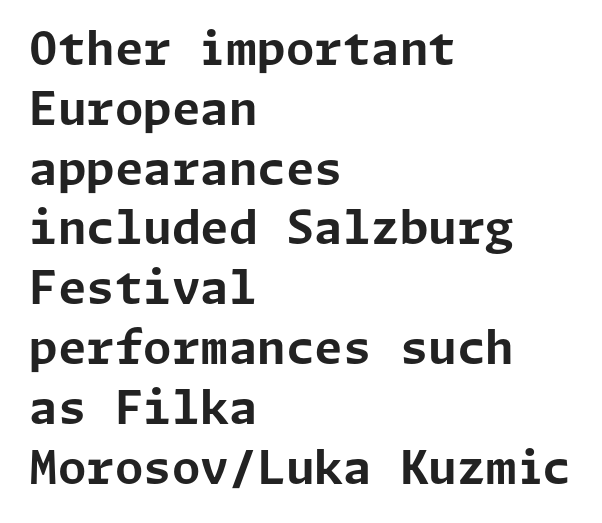
{"serif": "no", "italic": "no", "bold": "yes", "weight": "bold", "width": "normal", "stroke_contrast": "low", "x_height": "medium", "underline": "no", "align": "left", "line_spacing": "normal", "line_spacing_ratio": 1.3, "letter_spacing": "normal", "letter_spacing_em": 0.0, "glyph_px": 46}
